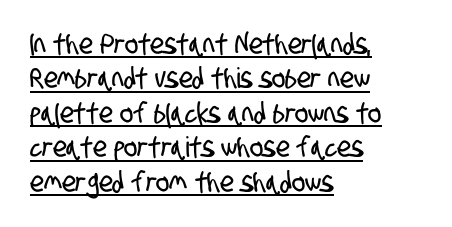
Classification — sans serif. Is the block centered? No — it sits flush against the left margin. Tracking here is standard; glyphs follow each other at the usual distance. Varying glyph widths throughout — classic text-font behaviour. Caption: lettering with a line underneath.
